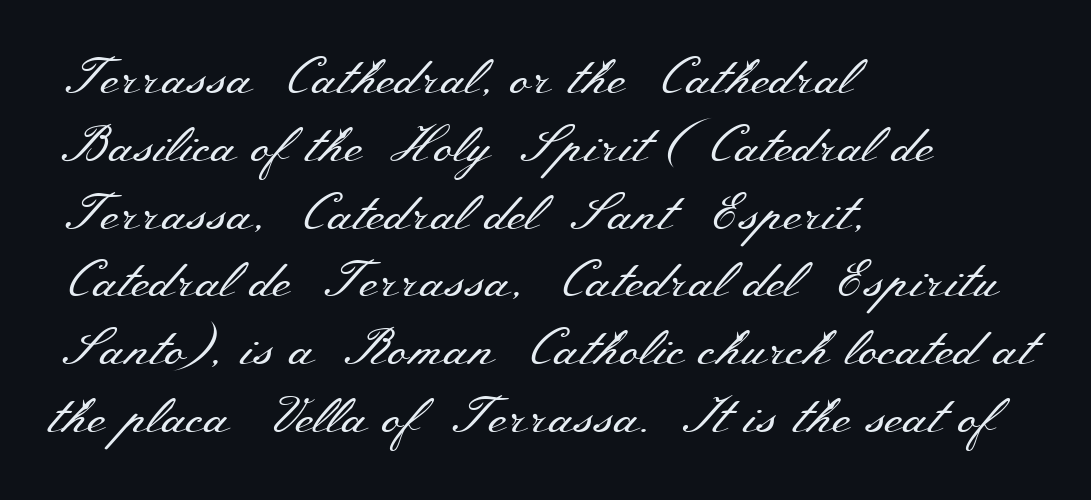
Q: Is the text bold? A: No.
Q: Is the text italic (slanted)? A: Yes.
Q: Is the typeface a serif or a sans-serif typeface? A: Serif.
Q: Is the text underlined? A: No.
Q: How is the paragraph aligned? A: Left-aligned.
Q: Is the spacing between letters normal or unusually wide? A: Normal.
Q: Is the spacing between lines tight, normal or loose? A: Normal.
Q: Width (condensed, normal, or wide)? A: Wide.
Q: Stroke contrast? A: Medium.
Q: x-height? A: Small.
Q: Monospaced? A: No.
